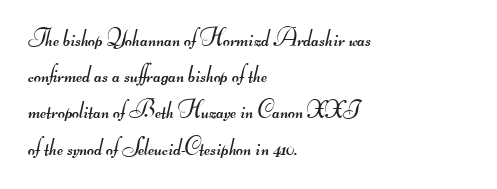
The image shows 24 px text type; set left-aligned, normal line spacing (1.51x), normal letter spacing, not underlined.
